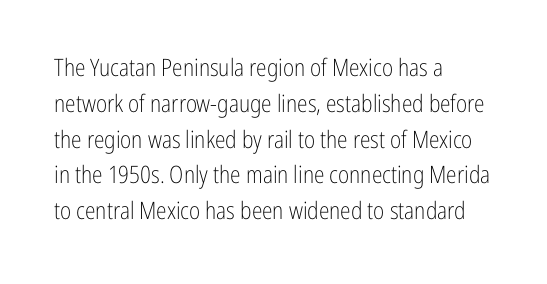
The image shows 24 px text type, upright; set left-aligned, normal line spacing (1.49x), normal letter spacing, not underlined.
